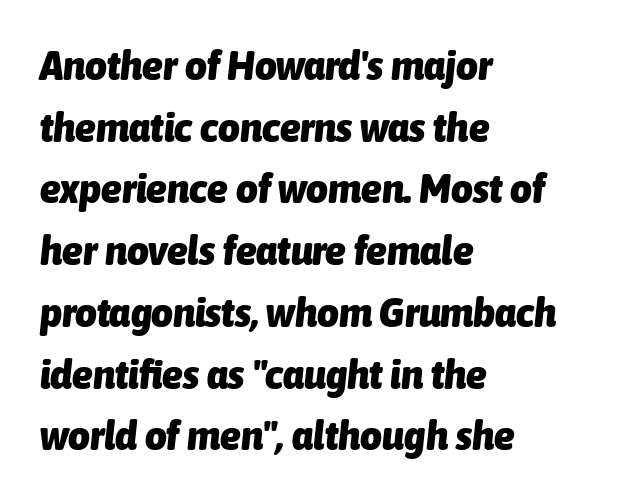
The strokes are fattened all the way to bold. Vertically, the passage feels balanced, rows spaced as you'd expect. Layout note: lines flush left. Between one letter and the next there's only the usual sliver of space. Varying glyph widths throughout — classic text-font behaviour. Descenders hang freely into open space.
